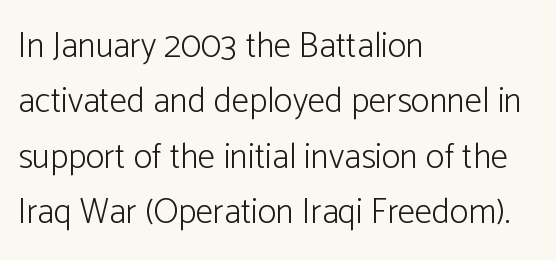
Q: Is the text bold? A: No.
Q: Is the text italic (slanted)? A: No, it is upright.
Q: Is the typeface a serif or a sans-serif typeface? A: Sans-serif.
Q: Is the text underlined? A: No.
Q: How is the paragraph aligned? A: Left-aligned.
Q: Is the spacing between letters normal or unusually wide? A: Normal.
Q: Is the spacing between lines tight, normal or loose? A: Normal.
Q: Width (condensed, normal, or wide)? A: Normal.
Q: Stroke contrast? A: Low.
Q: x-height? A: Medium.
Q: Monospaced? A: No.
